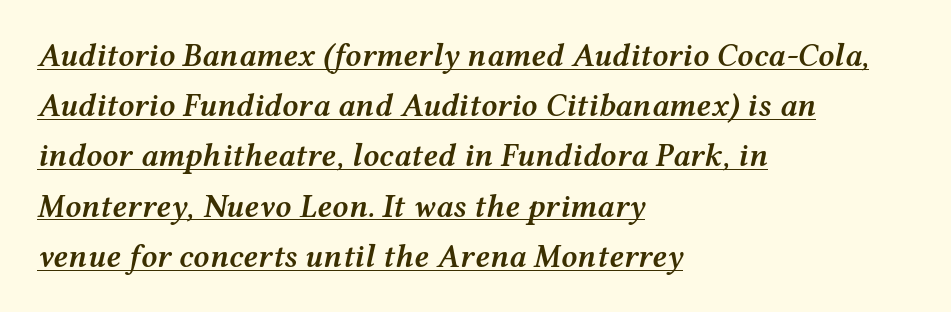
The line texture is even and compact thanks to regular tracking. Weight: semibold (demi). The rendering anchors every line to the left-hand side. Honestly, the row spacing looks completely unremarkable.
